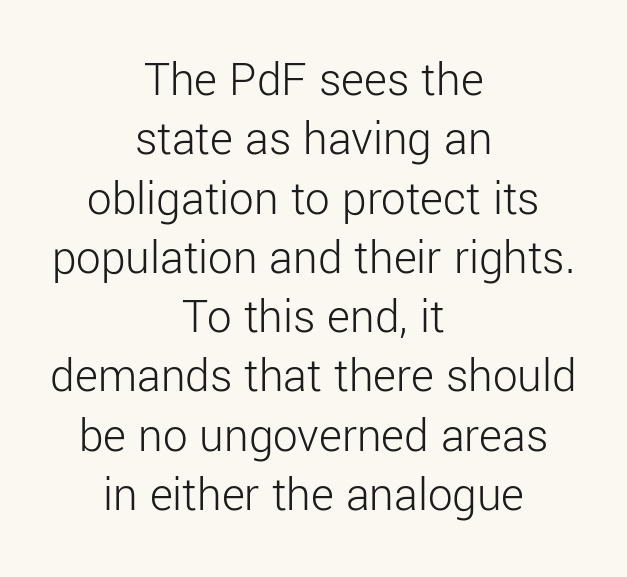
Q: Is the text bold? A: No.
Q: Is the text italic (slanted)? A: No, it is upright.
Q: Is the typeface a serif or a sans-serif typeface? A: Sans-serif.
Q: Is the text underlined? A: No.
Q: How is the paragraph aligned? A: Centered.
Q: Is the spacing between letters normal or unusually wide? A: Normal.
Q: Width (condensed, normal, or wide)? A: Normal.
Q: Stroke contrast? A: Low.
Q: x-height? A: Medium.
Q: Monospaced? A: No.
